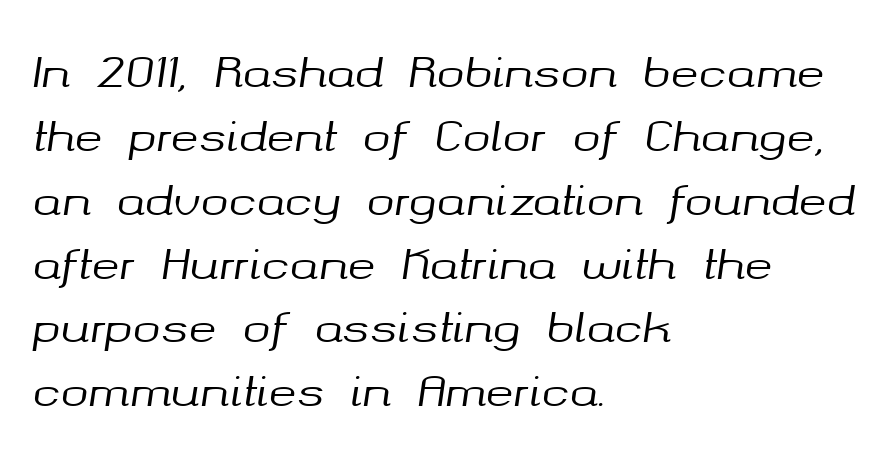
Q: Is the text italic (slanted)? A: Yes, it leans right by about 8 degrees.
Q: Is the text underlined? A: No.
Q: How is the paragraph aligned? A: Left-aligned.
Q: Is the spacing between letters normal or unusually wide? A: Normal.
Q: Is the spacing between lines tight, normal or loose? A: Normal.
Q: Width (condensed, normal, or wide)? A: Normal.
Q: Stroke contrast? A: Medium.
Q: x-height? A: Medium.
Q: Monospaced? A: No.
